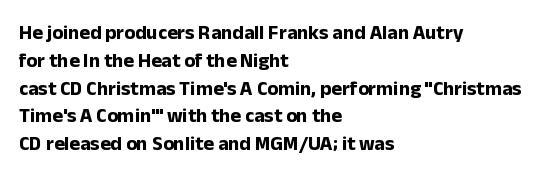
Is there any slant? The stems are plumb. Notice how thick the strokes are: this is what a full bold looks like. The vertical gap from one line to the next is medium. Leftover space on each line is placed entirely after the last word. The zone under the glyphs is completely vacant.
